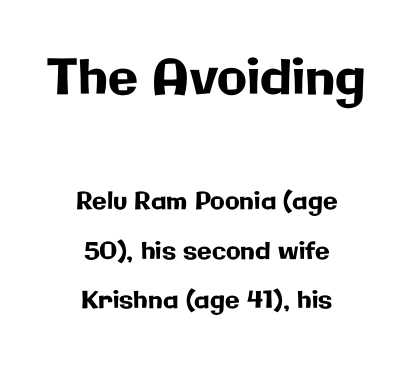
Q: Is the text italic (slanted)? A: No, it is upright.
Q: Is the typeface a serif or a sans-serif typeface? A: Sans-serif.
Q: Is the text underlined? A: No.
Q: How is the paragraph aligned? A: Centered.
Q: Is the spacing between letters normal or unusually wide? A: Normal.
Q: Is the spacing between lines tight, normal or loose? A: Loose.
Q: Which block of text is set in a larger size, the first (top) or the second (bottom)? A: The first (top) one.
Q: Width (condensed, normal, or wide)? A: Normal.
Q: Stroke contrast? A: Low.
Q: x-height? A: Medium.
Q: Monospaced? A: No.
